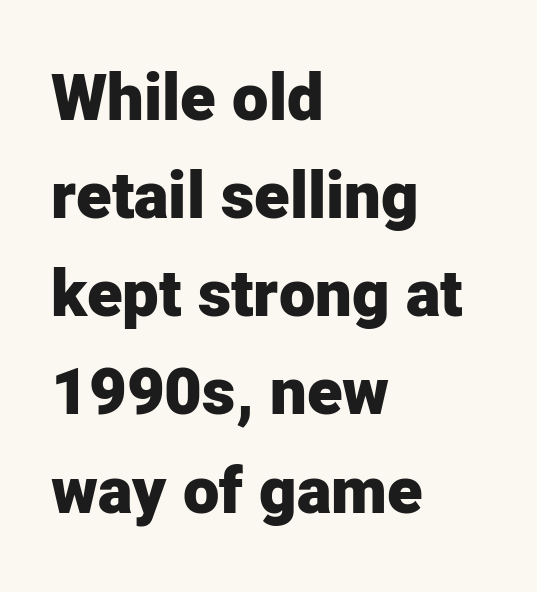
Font category for this specimen: sans-serif. Chunky letters — that's bold for sure. How are the letters spaced? Ordinarily, with no added tracking. Honestly, there is no underline to notice here at all. Do the characters align in a grid? No, the font is proportional.
